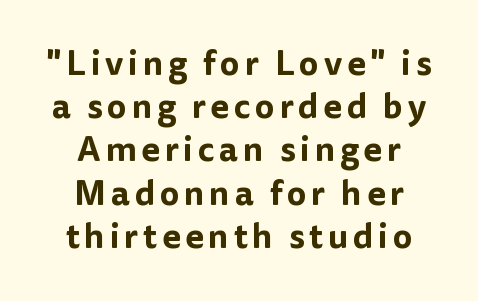
Q: Is the text italic (slanted)? A: No, it is upright.
Q: Is the typeface a serif or a sans-serif typeface? A: Sans-serif.
Q: Is the text underlined? A: No.
Q: How is the paragraph aligned? A: Centered.
Q: Is the spacing between lines tight, normal or loose? A: Normal.
Q: Width (condensed, normal, or wide)? A: Normal.
Q: Stroke contrast? A: Low.
Q: x-height? A: Medium.
Q: Monospaced? A: No.
